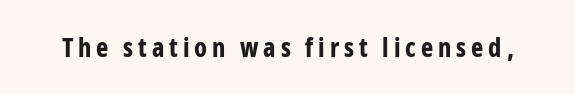
Heavy, bold letterforms. Tall strokes in this sample are plumb rather than angled. The strip under each line holds only bare page.
